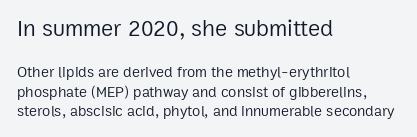
Q: Is the text bold? A: No.
Q: Is the text italic (slanted)? A: No, it is upright.
Q: Is the text underlined? A: No.
Q: How is the paragraph aligned? A: Left-aligned.
Q: Is the spacing between letters normal or unusually wide? A: Normal.
Q: Is the spacing between lines tight, normal or loose? A: Normal.
Q: Which block of text is set in a larger size, the first (top) or the second (bottom)? A: The first (top) one.
